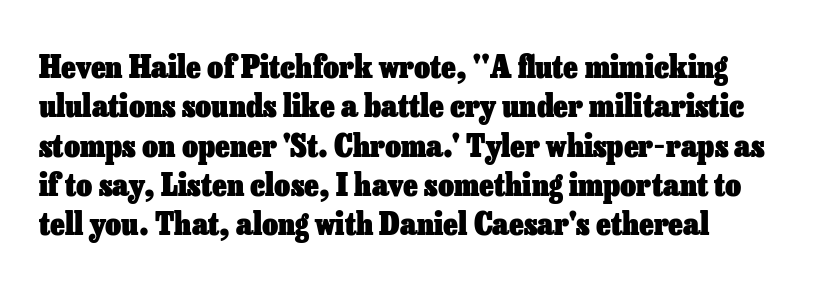
The typesetting leans heavy: a genuine bold. Here the designer chose a conventional face with non-uniform glyph widths. Glyph-to-glyph distance matches everyday printed text. Anything drawn beneath the words? Only blank space. In terms of posture, this sample is upright. Honestly, the row spacing looks completely unremarkable.
